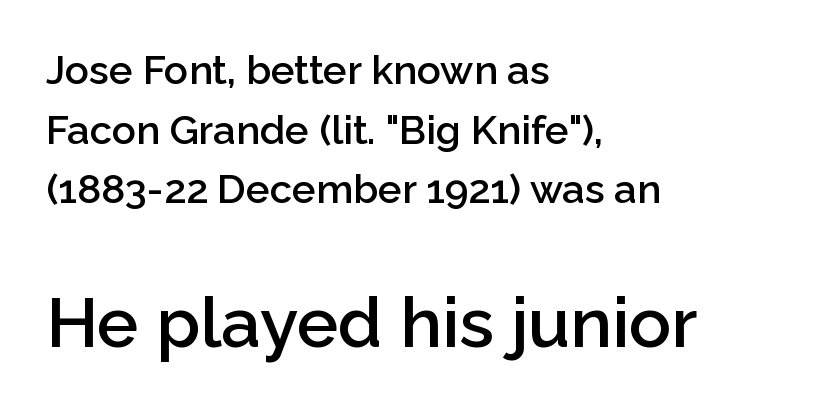
{"serif": "no", "italic": "no", "bold": "semi", "weight": "semibold", "width": "normal", "stroke_contrast": "low", "x_height": "medium", "monospaced": "no", "underline": "no", "align": "left", "line_spacing": "normal", "line_spacing_ratio": 1.49, "letter_spacing": "normal", "letter_spacing_em": 0.0, "larger_block": "second", "size_ratio": 1.75, "glyph_px": 70}
